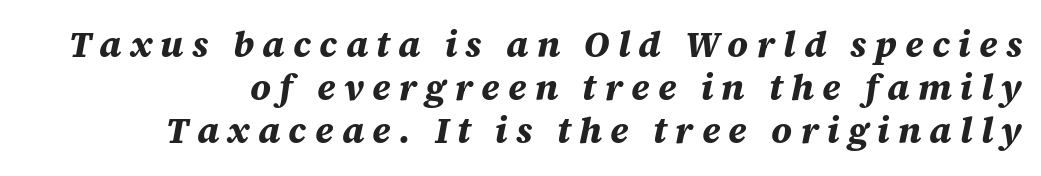
Q: Is the text bold? A: Yes.
Q: Is the text italic (slanted)? A: Yes, it leans right by about 12 degrees.
Q: Is the text underlined? A: No.
Q: Is the spacing between letters normal or unusually wide? A: Unusually wide.
Q: Width (condensed, normal, or wide)? A: Normal.
Q: Stroke contrast? A: Medium.
Q: x-height? A: Large.
Q: Monospaced? A: No.
